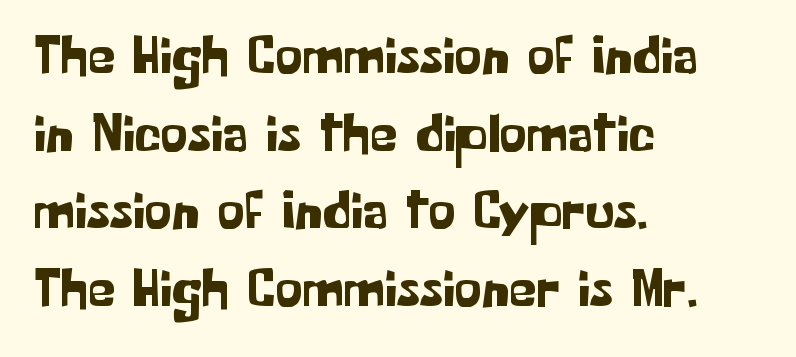
{"serif": "no", "italic": "no", "width": "normal", "stroke_contrast": "low", "x_height": "medium", "monospaced": "no", "underline": "no", "align": "left", "line_spacing": "normal", "line_spacing_ratio": 1.41, "letter_spacing": "normal", "letter_spacing_em": 0.0, "glyph_px": 55}
